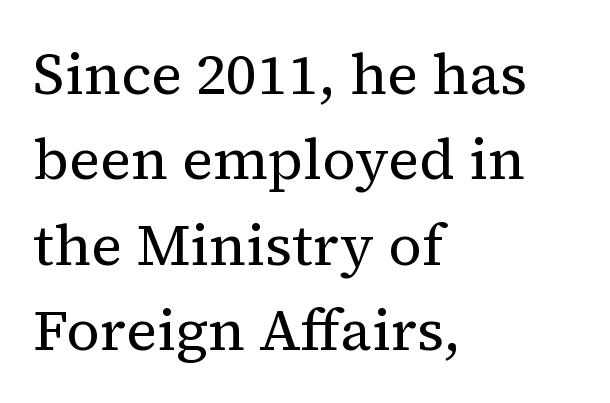
Anything drawn beneath the words? Only blank space. The font family rendered here belongs to the serif group. The letterforms sit shoulder to shoulder at normal distance. The lettering stays uniformly vertical, giving the passage a roman look. The rows are spaced the way most documents space them.
